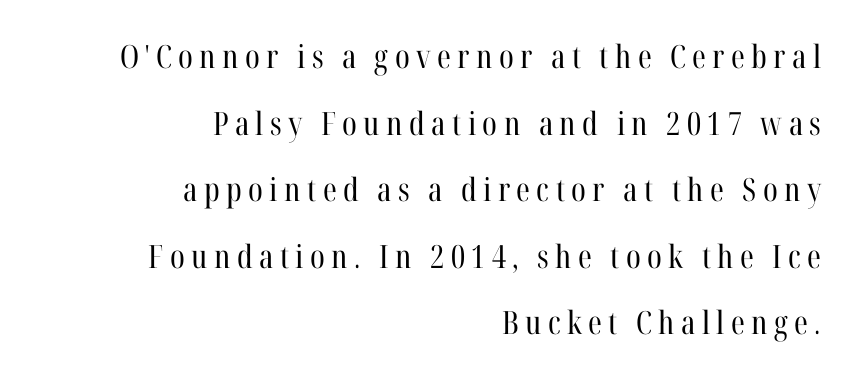
The image shows 32 px regular-weight, condensed serif type, upright; set right-aligned, loose line spacing (2.08x), unusually wide letter spacing (+0.2 em), not underlined; high stroke contrast and a medium x-height.
